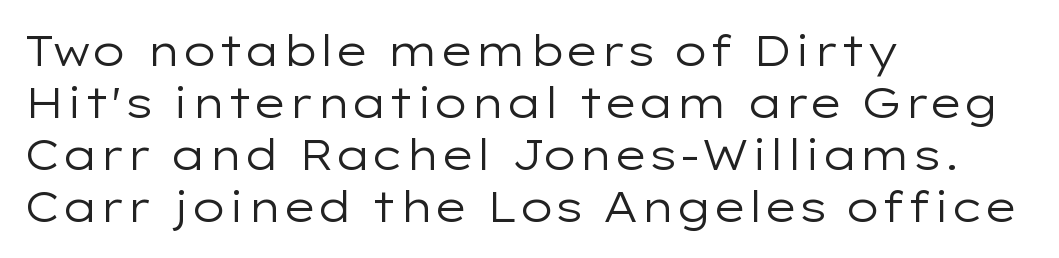
Q: Is the text bold? A: No.
Q: Is the text italic (slanted)? A: No, it is upright.
Q: Is the typeface a serif or a sans-serif typeface? A: Sans-serif.
Q: Is the text underlined? A: No.
Q: How is the paragraph aligned? A: Left-aligned.
Q: Is the spacing between letters normal or unusually wide? A: Normal.
Q: Width (condensed, normal, or wide)? A: Wide.
Q: Stroke contrast? A: Low.
Q: x-height? A: Medium.
Q: Monospaced? A: No.
